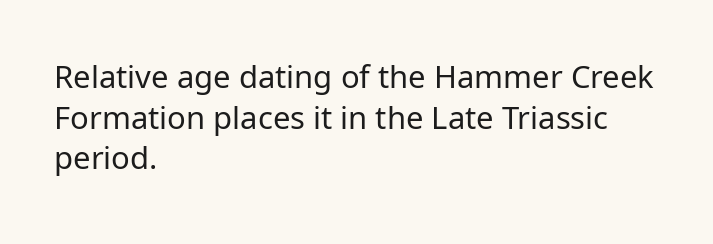
{"serif": "no", "italic": "no", "bold": "no", "weight": "regular", "width": "normal", "stroke_contrast": "low", "x_height": "medium", "monospaced": "no", "underline": "no", "align": "left", "line_spacing": "normal", "line_spacing_ratio": 1.31, "letter_spacing": "normal", "letter_spacing_em": 0.0, "glyph_px": 31}
